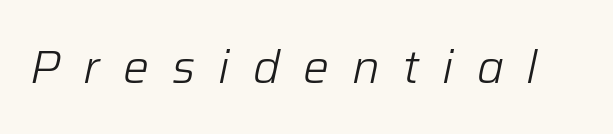
Is this a fixed-width face? No — the glyphs have proportional, varying widths. It's the slanting kind of type. Summary of weight: not heavy and not bold. The type is letterspaced generously, with wide tracking. The space beneath each line is pristine and unruled.
